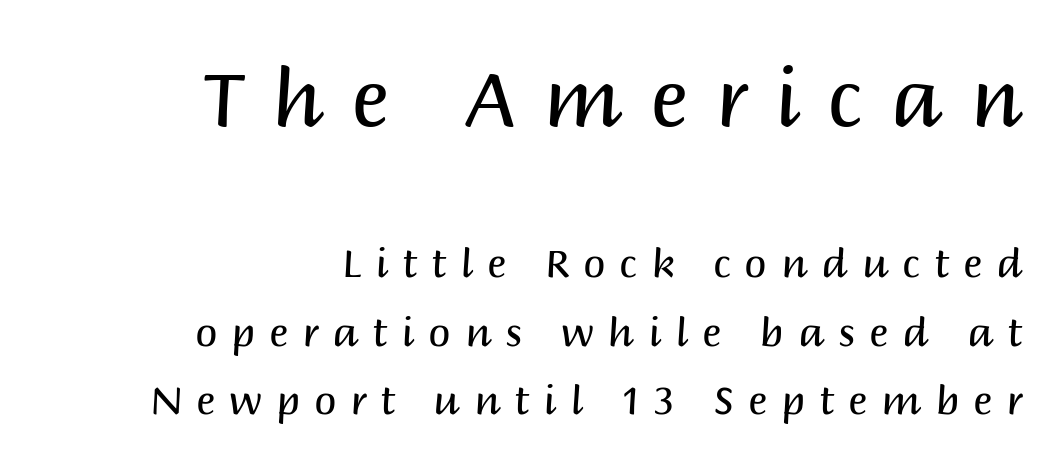
Stem width sits at or under what a default text font uses. Examine the stroke ends and you'll find no serifs. The face used here appears at its bigger size in the upper chunk. Students, note that the glyphs here are deliberately spaced far apart.
